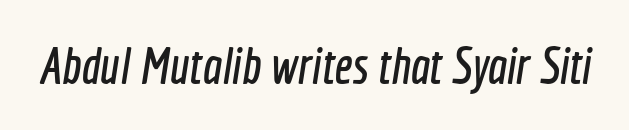
{"serif": "no", "width": "condensed", "x_height": "medium", "monospaced": "no", "underline": "no", "letter_spacing": "normal", "letter_spacing_em": 0.0, "glyph_px": 51}
